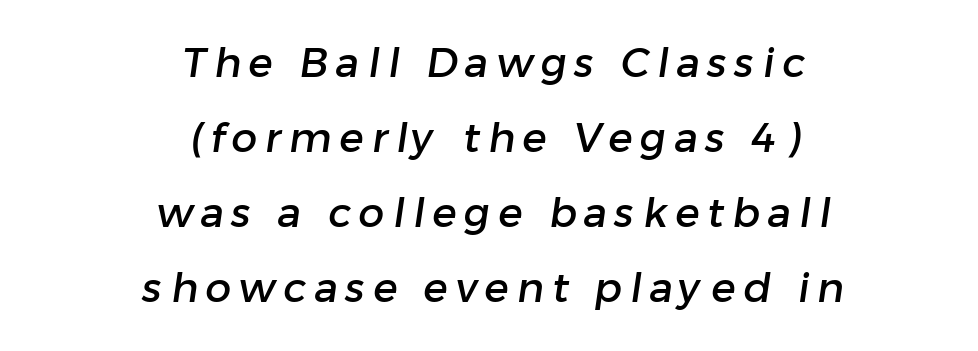
{"serif": "no", "width": "normal", "stroke_contrast": "low", "x_height": "medium", "monospaced": "no", "underline": "no", "align": "center", "line_spacing_ratio": 1.83, "glyph_px": 41}
